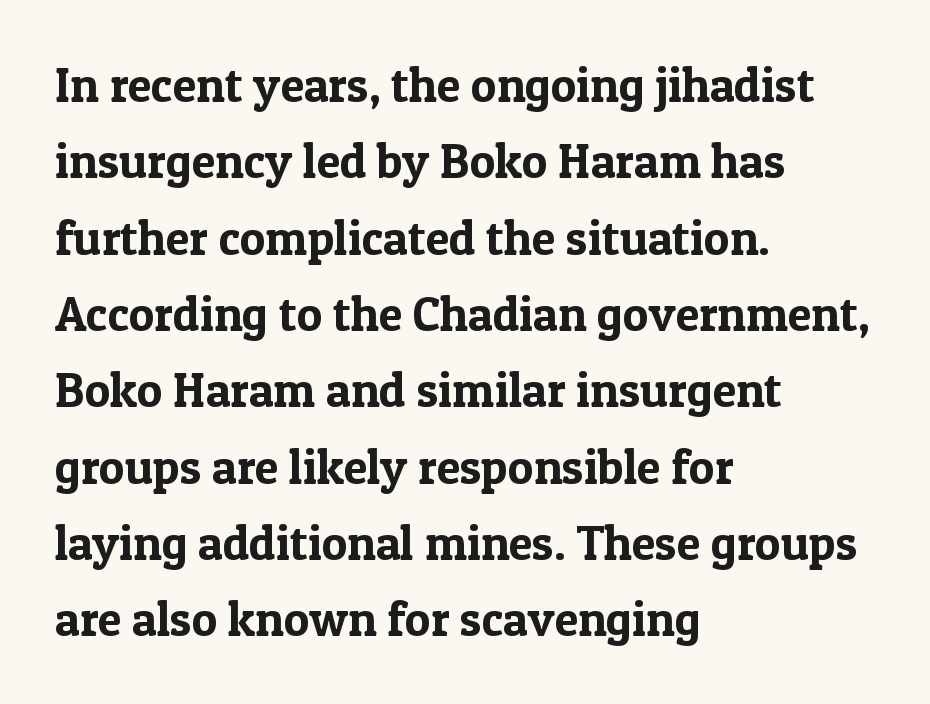
These lines are set flush left with a ragged right edge. Old-style or modern, the face here clearly has serifs. The gap between lines stays unmarked. Proportional: the letters do not fall into vertical columns. Inter-character spacing is left at the font's built-in metrics. Does the lettering tilt? It doesn't — this is upright.
